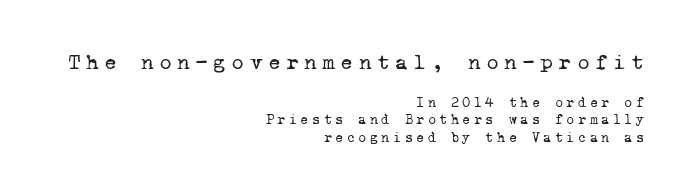
{"bold": "no", "underline": "no", "align": "right", "line_spacing_ratio": 1.24, "letter_spacing": "wide", "letter_spacing_em": 0.24, "larger_block": "first", "size_ratio": 1.57, "glyph_px": 22}
